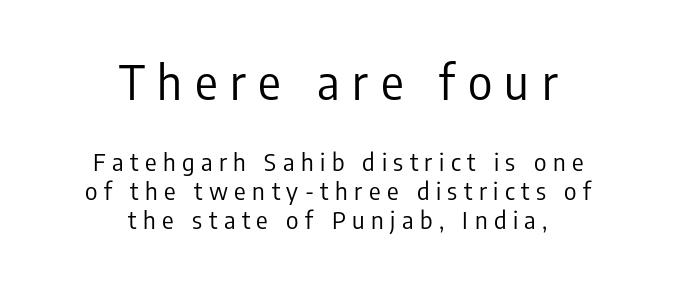
{"serif": "no", "italic": "no", "bold": "no", "weight": "regular", "width": "condensed", "stroke_contrast": "low", "x_height": "medium", "monospaced": "no", "underline": "no", "align": "center", "line_spacing_ratio": 1.22, "letter_spacing": "wide", "letter_spacing_em": 0.27, "larger_block": "first", "size_ratio": 1.96, "glyph_px": 47}
